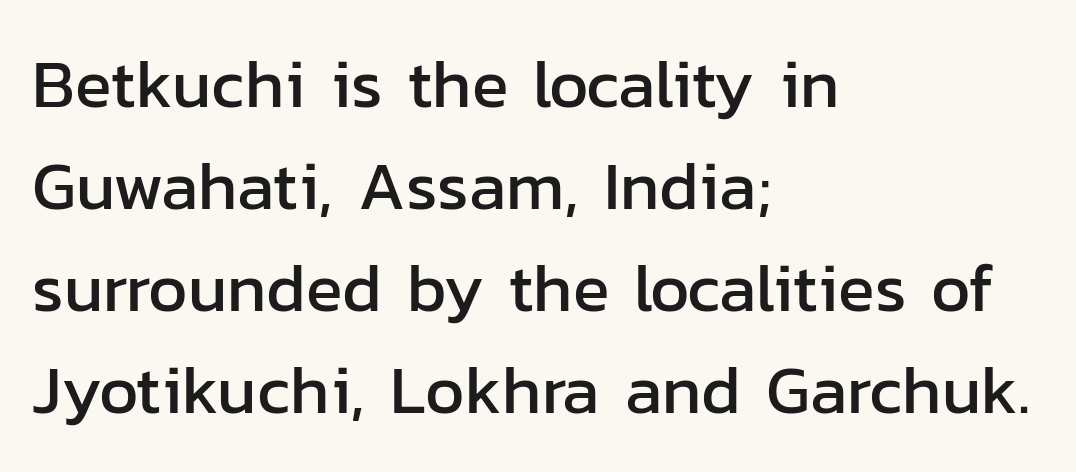
Regarding serifs, this sample does without them. A typesetter would call this leading conventional body-copy spacing. Typeset ragged right — the left edge is the straight one. Rule under the text: the space is simply empty.
